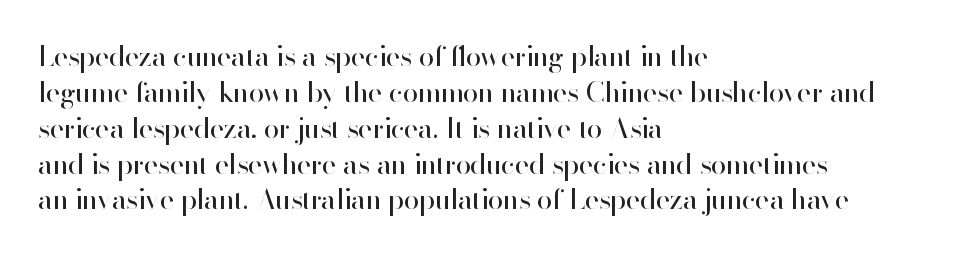
The image shows 28 px regular-weight sans-serif type, upright; set left-aligned, normal line spacing (1.28x), normal letter spacing, not underlined; high stroke contrast and a small x-height.
